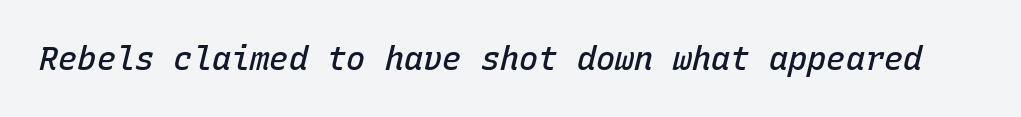
{"italic": "yes", "lean": "right", "slant_degrees": 15, "bold": "semi", "weight": "semibold", "width": "normal", "stroke_contrast": "low", "x_height": "medium", "monospaced": "yes", "underline": "no", "letter_spacing": "normal", "letter_spacing_em": 0.0, "glyph_px": 32}
